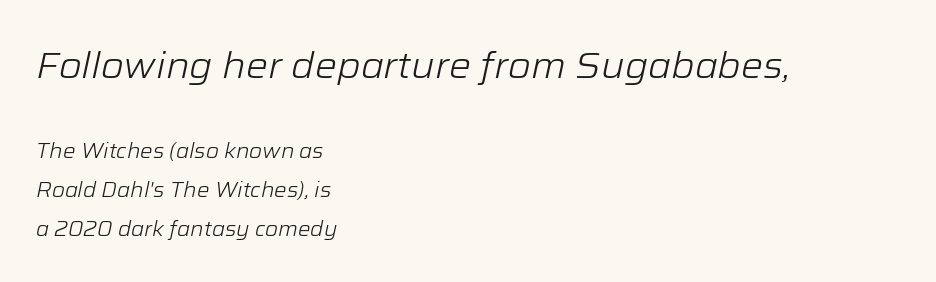
The letters are slanted; this is an italic face. Horizontally, the lines are justified to the leading edge only. Lines of text with bare space underneath. Standard letterfit; no display-style spreading of the glyphs. Proportional: the letters do not fall into vertical columns.
